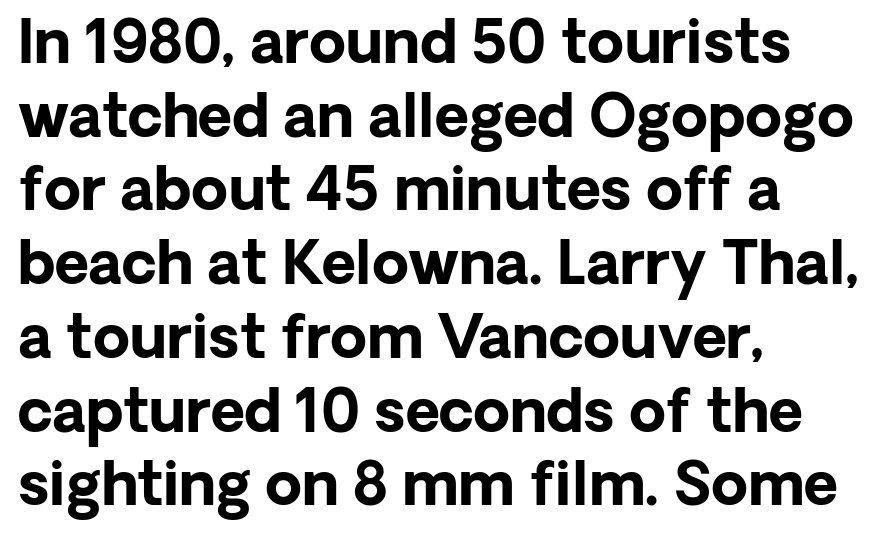
Each letter's strokes conclude bluntly, with no projecting serifs. The face used here is proportionally spaced, like ordinary book or web type. In CSS terms this would be text-align: left. The words here are not underlined. This is heavy type, rendered in bold. You can tell it's not italic because the verticals are truly vertical.
